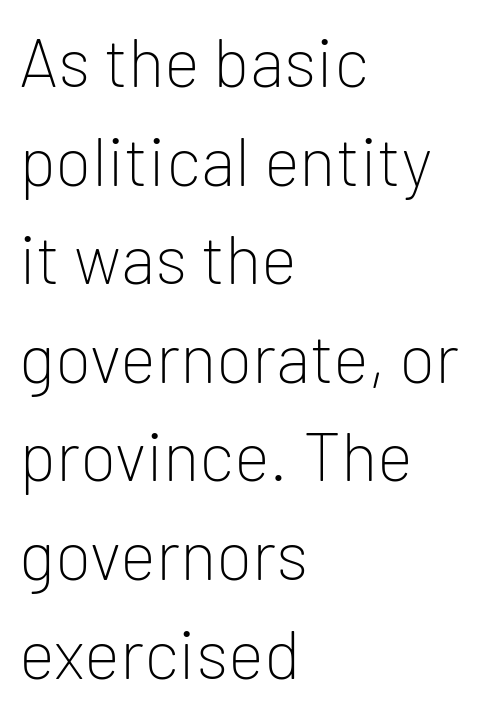
A quiet, ordinary-to-light weight characterises the typeface. The passage shown stacks its lines at a standard gap. Observe the ordinary spacing: letters are neighbours, not strangers. This rendering features lettering with no underline.
